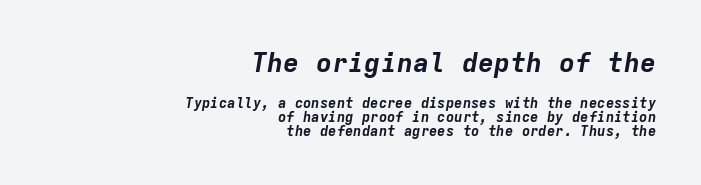
Nobody touched the tracking dial on this one. Only glyphs here, with clear space below each row. Each glyph is drawn with heavy, bold strokes. Which chunk is bigger? The first one — the top block dwarfs the bottom. Where is the straight margin? On the right.
